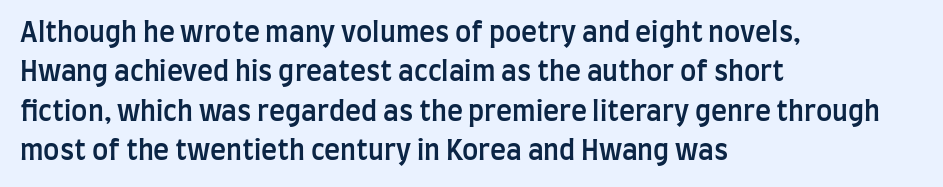
{"italic": "no", "bold": "semi", "underline": "no", "align": "left", "line_spacing": "normal", "line_spacing_ratio": 1.46, "letter_spacing": "normal", "letter_spacing_em": 0.0, "glyph_px": 27}
